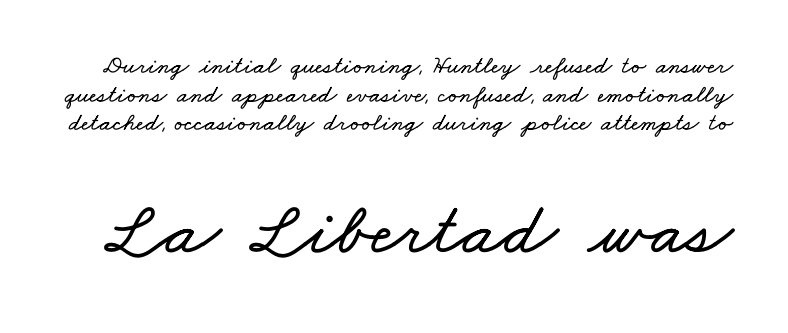
{"width": "wide", "stroke_contrast": "low", "x_height": "small", "monospaced": "no", "underline": "no", "line_spacing": "tight", "line_spacing_ratio": 1.15, "letter_spacing": "normal", "letter_spacing_em": 0.0, "larger_block": "second", "size_ratio": 3.0, "glyph_px": 75}
